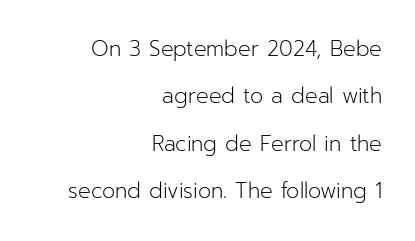
Clear beneath every line of the passage. Vertical strokes here are truly vertical. Words appear dense and cohesive because spacing is normal. Leftover space on each line is placed entirely before the opening word. The weight tops out at a normal text grade. The line-height multiplier appears high, well above default.
